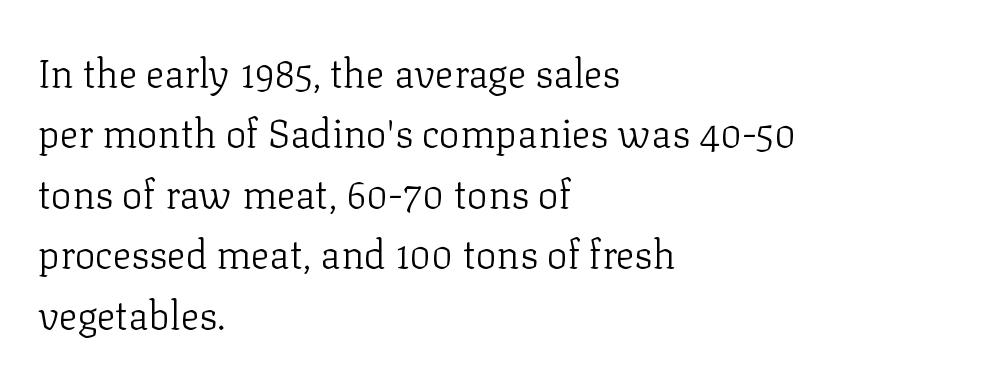
The specimen omits any rule beneath the text block's lines. Tracking here is standard; glyphs follow each other at the usual distance. Spacing verdict: proportional, widths tailored to each character. A roman cut, with each character standing at attention.
